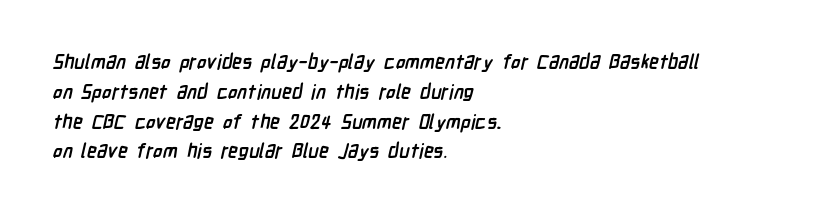
{"bold": "yes", "underline": "no", "align": "left", "line_spacing": "normal", "line_spacing_ratio": 1.49, "letter_spacing": "normal", "letter_spacing_em": 0.0, "glyph_px": 20}
